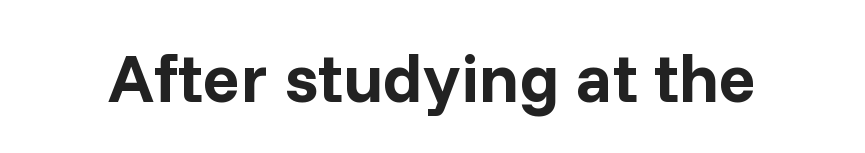
Q: Is the text bold? A: Yes.
Q: Is the text italic (slanted)? A: No, it is upright.
Q: Is the typeface a serif or a sans-serif typeface? A: Sans-serif.
Q: Is the text underlined? A: No.
Q: Is the spacing between letters normal or unusually wide? A: Normal.
Q: Width (condensed, normal, or wide)? A: Normal.
Q: Stroke contrast? A: Low.
Q: x-height? A: Medium.
Q: Monospaced? A: No.
